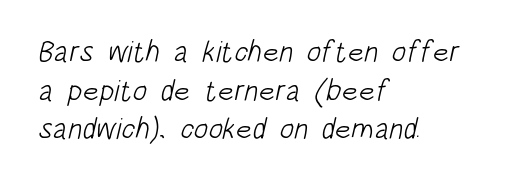
Q: Is the text bold? A: No.
Q: Is the typeface a serif or a sans-serif typeface? A: Sans-serif.
Q: Is the text underlined? A: No.
Q: How is the paragraph aligned? A: Left-aligned.
Q: Is the spacing between letters normal or unusually wide? A: Normal.
Q: Is the spacing between lines tight, normal or loose? A: Normal.
Q: Width (condensed, normal, or wide)? A: Condensed.
Q: Stroke contrast? A: Low.
Q: x-height? A: Large.
Q: Monospaced? A: No.
